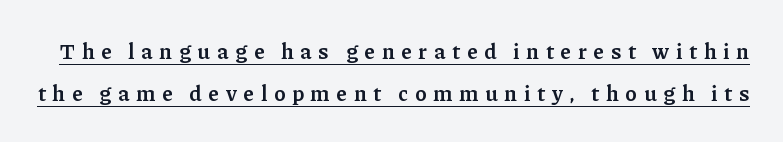
Q: Is the text bold? A: Semi-bold.
Q: Is the text italic (slanted)? A: No, it is upright.
Q: Is the text underlined? A: Yes.
Q: Is the spacing between letters normal or unusually wide? A: Unusually wide.
Q: Is the spacing between lines tight, normal or loose? A: Loose.
